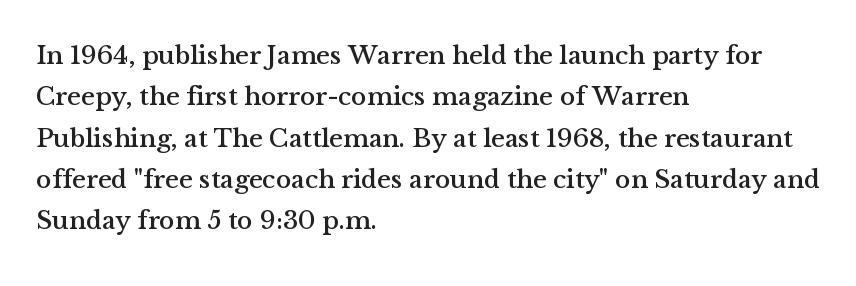
Q: Is the text italic (slanted)? A: No, it is upright.
Q: Is the text underlined? A: No.
Q: How is the paragraph aligned? A: Left-aligned.
Q: Is the spacing between letters normal or unusually wide? A: Normal.
Q: Is the spacing between lines tight, normal or loose? A: Normal.
